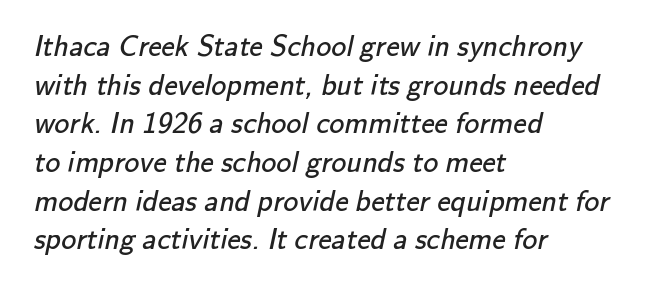
Leading: standard. Do the characters align in a grid? No, the font is proportional. Caption: standard tracking, unaltered. The weight would be labelled regular, book, light, or lighter still. Does the copy run flush right? No — it runs flush left.
